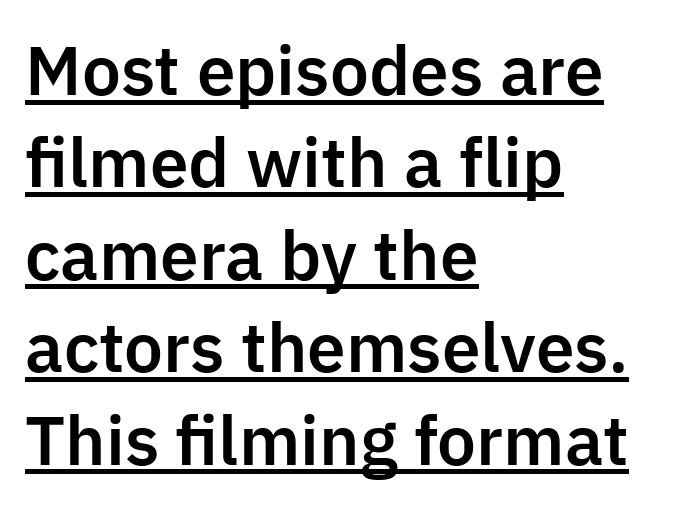
{"serif": "no", "italic": "no", "width": "normal", "stroke_contrast": "low", "x_height": "medium", "monospaced": "no", "underline": "yes", "align": "left", "line_spacing": "normal", "line_spacing_ratio": 1.4, "letter_spacing": "normal", "letter_spacing_em": 0.0, "glyph_px": 66}
